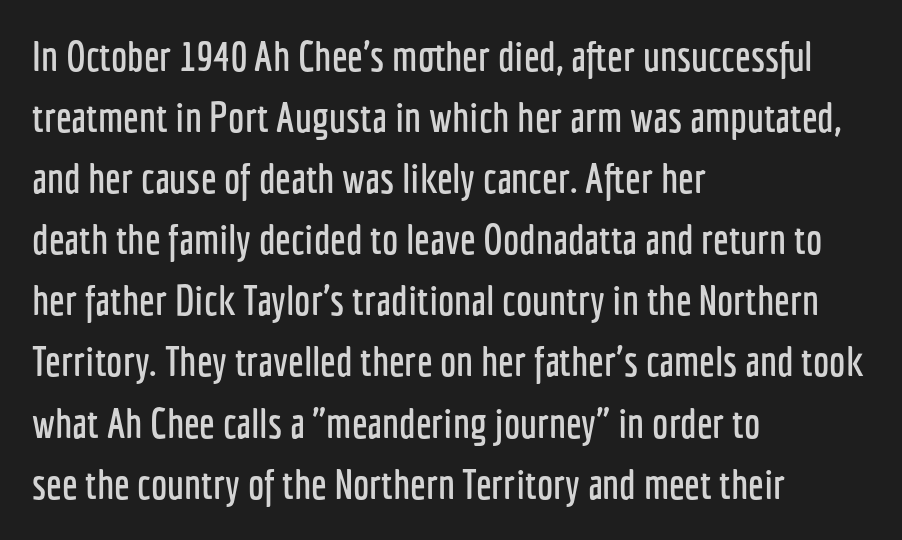
The rows are spaced the way most documents space them. This sample uses an upright cut, with every glyph sitting square on the baseline. Regarding serifs, this sample does without them. The face used here is proportionally spaced, like ordinary book or web type. Layout note: lines flush left.
